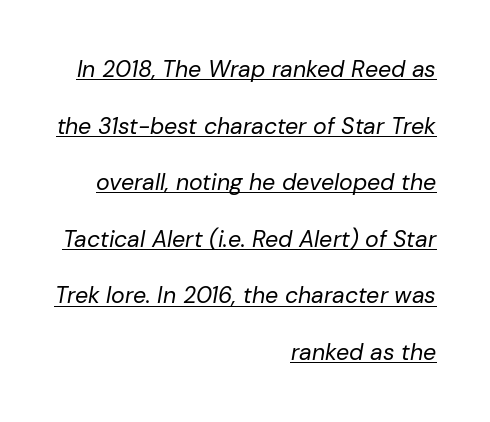
The image shows 23 px text type, italic (leaning right); set right-aligned, loose line spacing (2.46x), normal letter spacing, underlined.
